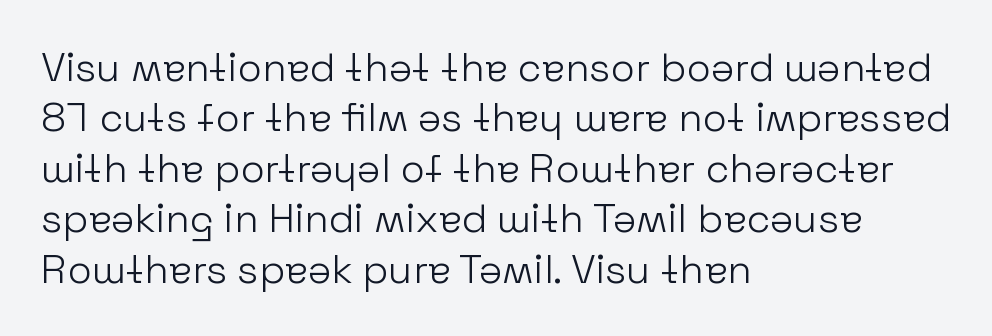
{"serif": "no", "italic": "no", "bold": "no", "weight": "light", "width": "normal", "stroke_contrast": "low", "x_height": "medium", "monospaced": "no", "underline": "no", "align": "left", "line_spacing": "normal", "line_spacing_ratio": 1.26, "letter_spacing": "normal", "letter_spacing_em": 0.0, "glyph_px": 40}
